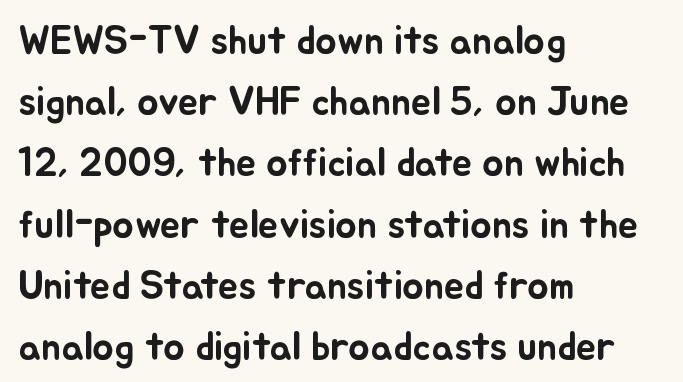
The image shows 40 px text type, upright; set left-aligned, normal line spacing (1.53x), normal letter spacing, not underlined; low stroke contrast and a small x-height.
